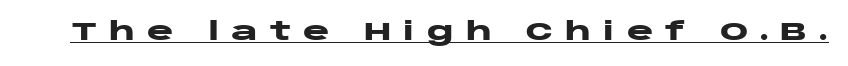
Q: Is the text bold? A: Yes.
Q: Is the text italic (slanted)? A: No, it is upright.
Q: Is the text underlined? A: Yes.
Q: Is the spacing between letters normal or unusually wide? A: Unusually wide.
